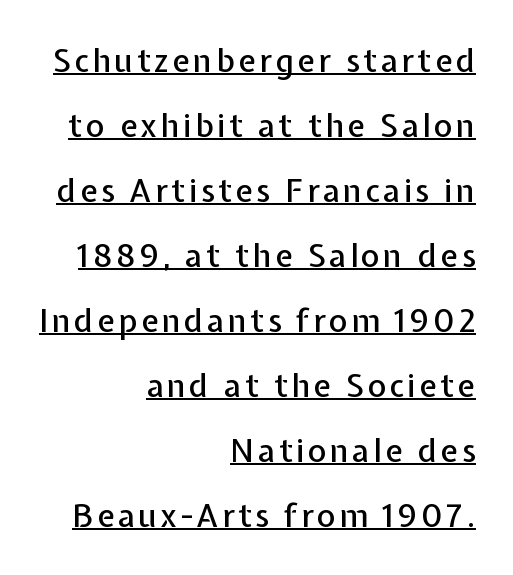
Q: Is the text italic (slanted)? A: No, it is upright.
Q: Is the typeface a serif or a sans-serif typeface? A: Sans-serif.
Q: Is the text underlined? A: Yes.
Q: How is the paragraph aligned? A: Right-aligned.
Q: Is the spacing between lines tight, normal or loose? A: Loose.
Q: Width (condensed, normal, or wide)? A: Normal.
Q: Stroke contrast? A: Low.
Q: x-height? A: Medium.
Q: Monospaced? A: No.
